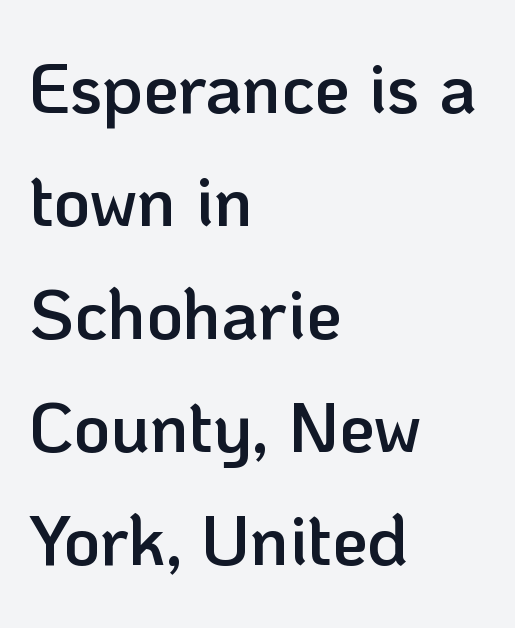
Typesetter's note: demi weight, one step under bold. One glance says typical: line gaps are just what's usual. Notice how the passage keeps a crisp vertical edge on the left only. It's the straight-up-and-down kind of type.
